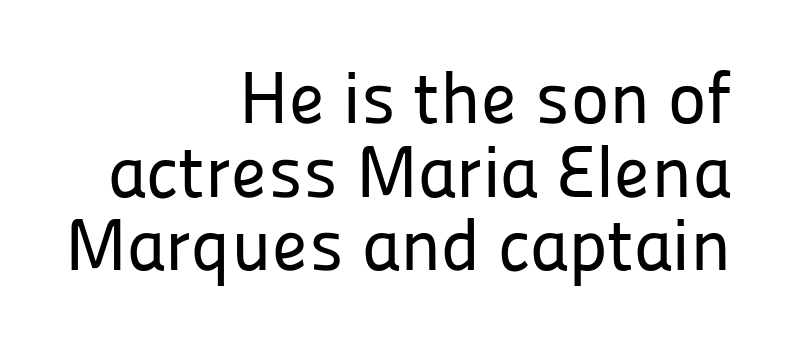
The image shows 73 px sans-serif type, upright; set right-aligned, tight line spacing (1.01x), normal letter spacing, not underlined; low stroke contrast and a medium x-height.
